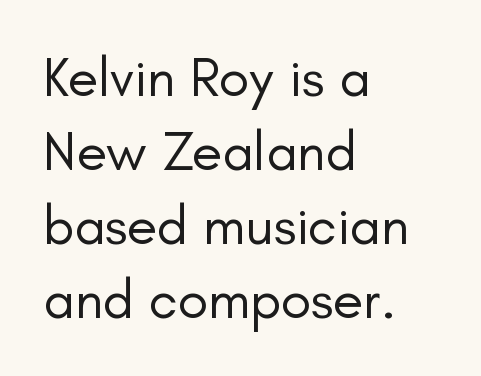
The image shows 56 px regular-weight sans-serif type, upright; set left-aligned, normal line spacing (1.32x), normal letter spacing, not underlined; low stroke contrast and a small x-height.
